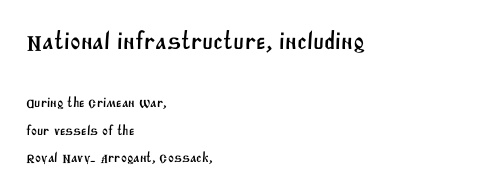
{"underline": "no", "align": "left", "line_spacing": "loose", "line_spacing_ratio": 1.94, "letter_spacing": "normal", "letter_spacing_em": 0.0, "larger_block": "first", "size_ratio": 1.79, "glyph_px": 25}
